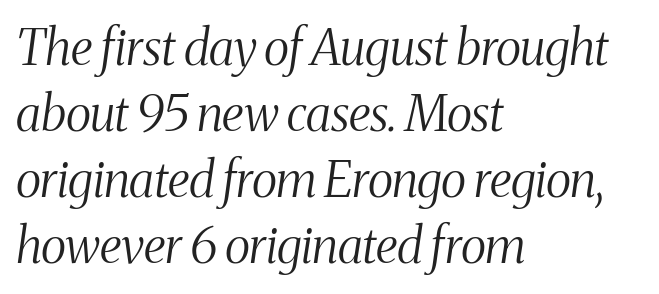
Q: Is the text bold? A: No.
Q: Is the text italic (slanted)? A: Yes, it leans right by about 8 degrees.
Q: Is the typeface a serif or a sans-serif typeface? A: Serif.
Q: Is the text underlined? A: No.
Q: How is the paragraph aligned? A: Left-aligned.
Q: Is the spacing between letters normal or unusually wide? A: Normal.
Q: Is the spacing between lines tight, normal or loose? A: Normal.
Q: Width (condensed, normal, or wide)? A: Condensed.
Q: Stroke contrast? A: Medium.
Q: x-height? A: Medium.
Q: Monospaced? A: No.
